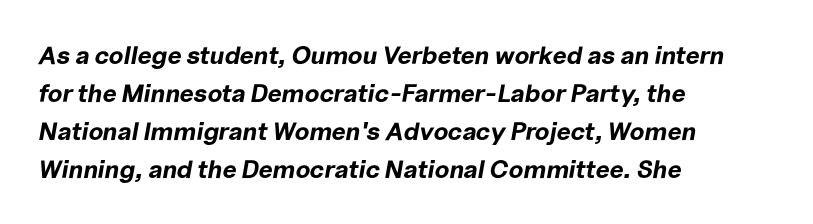
The image shows 25 px bold type, italic (leaning right); set left-aligned, normal line spacing (1.52x), normal letter spacing, not underlined.
